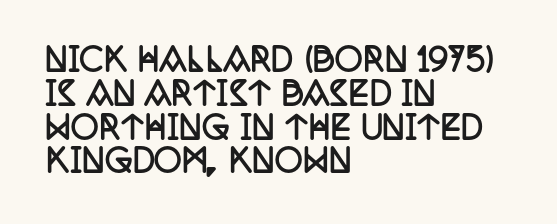
{"serif": "yes", "italic": "no", "bold": "yes", "weight": "semibold", "width": "condensed", "stroke_contrast": "low", "x_height": "large", "monospaced": "no", "underline": "no", "align": "left", "line_spacing": "tight", "line_spacing_ratio": 1.09, "letter_spacing": "normal", "letter_spacing_em": 0.0, "glyph_px": 31}
